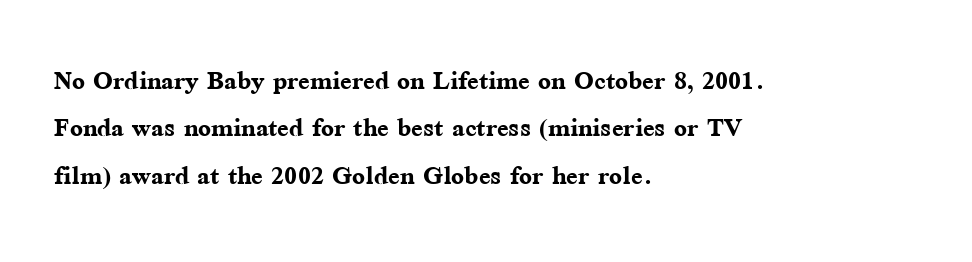
The letters stand upright; this is a roman face. Underlining? Definitely not there. Note the varied advance widths — an 'i' is clearly narrower than an 'm'. Successive baselines arrive at the customary interval. Spacing between characters is what you'd get straight out of the box. Thick stems and heavy bowls — unmistakably bold.
